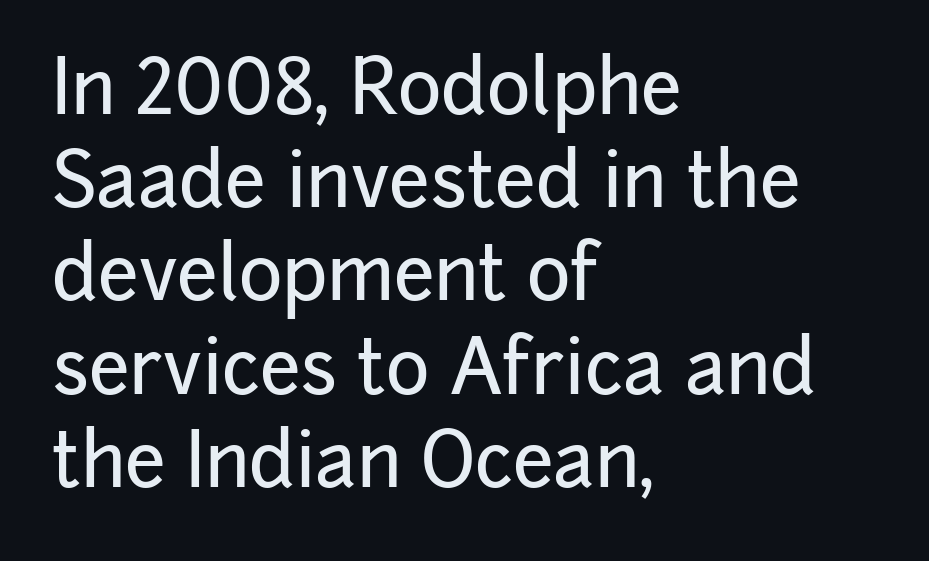
The image shows 74 px sans-serif type, upright; set left-aligned, normal line spacing (1.26x), normal letter spacing, not underlined; low stroke contrast and a medium x-height.
